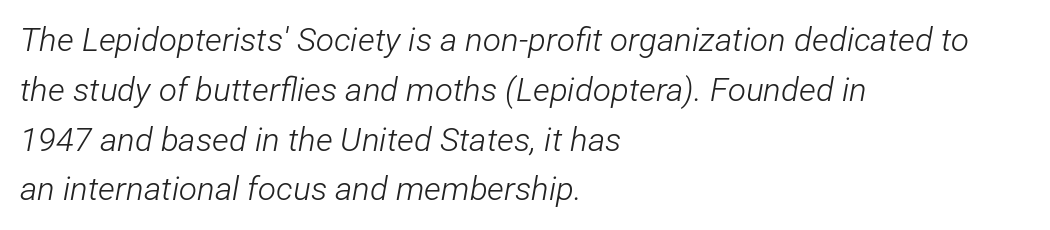
Quick note: underline off. Nobody touched the tracking dial on this one. The face used here is proportionally spaced, like ordinary book or web type. A normal amount of white space separates one row of letters from the next. Posture: slanted. The text block is weighted toward the left margin, trailing off unevenly rightward.
